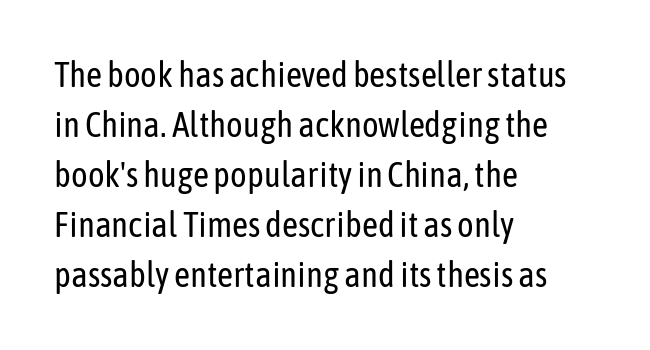
{"serif": "no", "italic": "no", "bold": "no", "weight": "regular", "width": "condensed", "stroke_contrast": "low", "x_height": "medium", "monospaced": "no", "underline": "no", "align": "left", "line_spacing": "normal", "line_spacing_ratio": 1.43, "letter_spacing": "normal", "letter_spacing_em": 0.0, "glyph_px": 35}
